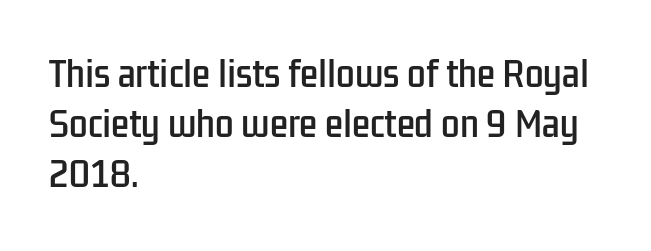
The image shows 33 px condensed sans-serif type, upright; set left-aligned, normal line spacing (1.52x), normal letter spacing, not underlined; low stroke contrast and a medium x-height.
